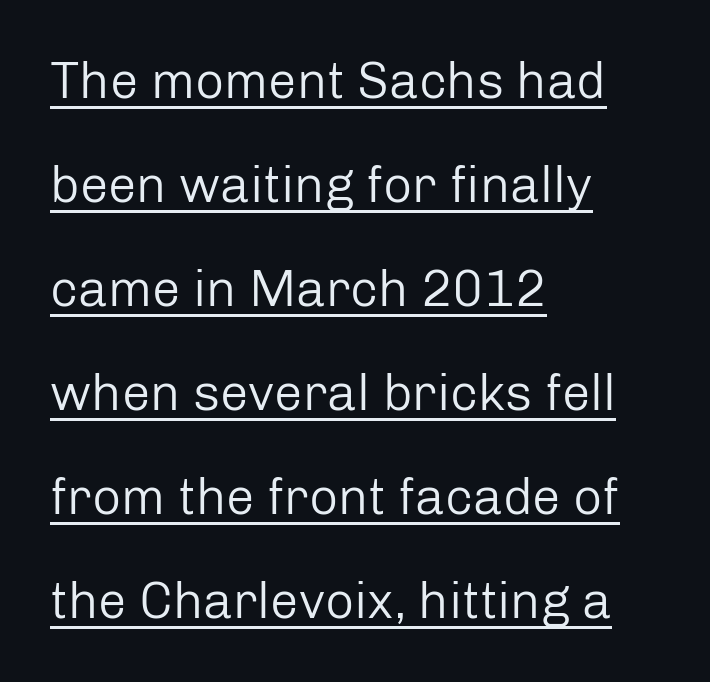
{"serif": "no", "italic": "no", "bold": "no", "weight": "regular", "width": "normal", "stroke_contrast": "low", "x_height": "medium", "monospaced": "no", "underline": "yes", "align": "left", "line_spacing": "loose", "line_spacing_ratio": 2.04, "letter_spacing": "normal", "letter_spacing_em": 0.0, "glyph_px": 51}
